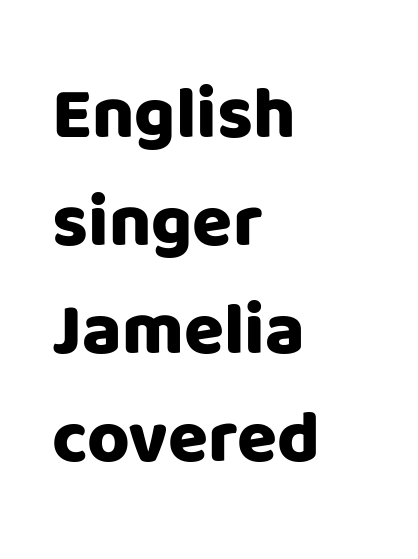
{"serif": "no", "italic": "no", "width": "normal", "stroke_contrast": "low", "x_height": "large", "monospaced": "no", "underline": "no", "align": "left", "line_spacing": "normal", "line_spacing_ratio": 1.48, "letter_spacing": "normal", "letter_spacing_em": 0.0, "glyph_px": 73}
